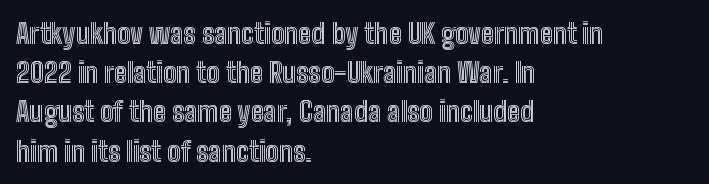
The image shows 28 px condensed type, upright; set left-aligned, normal line spacing (1.4x), normal letter spacing, not underlined; a medium x-height.
